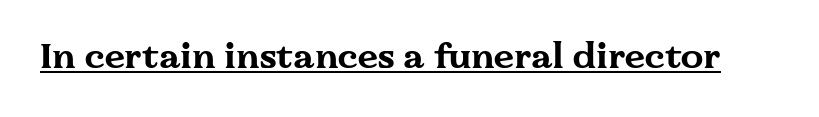
Q: Is the text bold? A: Yes.
Q: Is the text italic (slanted)? A: No, it is upright.
Q: Is the typeface a serif or a sans-serif typeface? A: Serif.
Q: Is the text underlined? A: Yes.
Q: Is the spacing between letters normal or unusually wide? A: Normal.
Q: Width (condensed, normal, or wide)? A: Wide.
Q: Stroke contrast? A: Medium.
Q: x-height? A: Medium.
Q: Monospaced? A: No.
